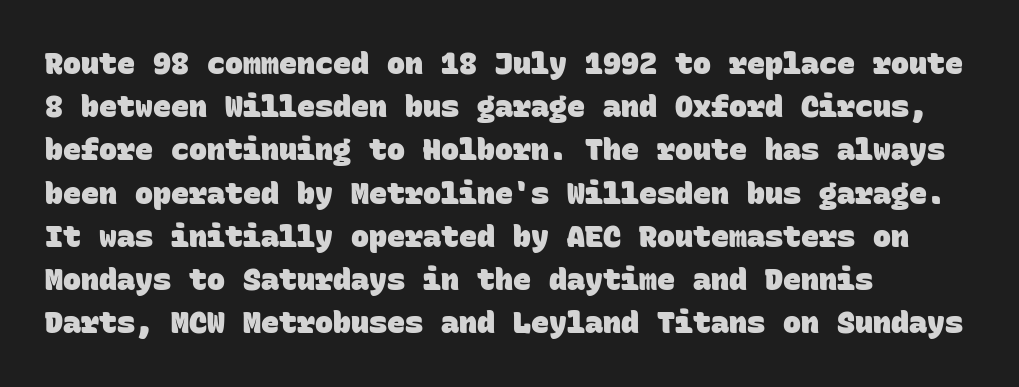
The image shows 30 px heavy sans-serif type, monospaced; set left-aligned, normal line spacing (1.44x), normal letter spacing, not underlined; low stroke contrast and a large x-height.
